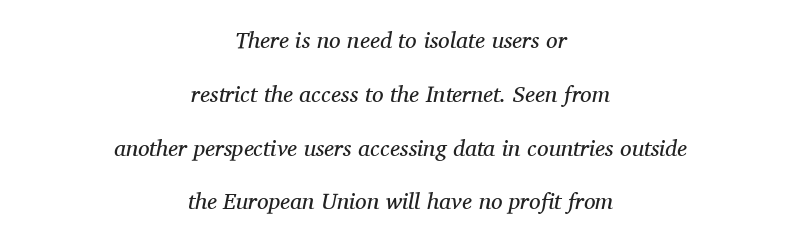
The passage shown stacks its lines with a broad gap. Compared with a typical body face, this is equally light or lighter still. Observe the ordinary spacing: letters are neighbours, not strangers. Which margin do the lines hug? Neither — every line sits in the middle. Bare-footed words on every line.
